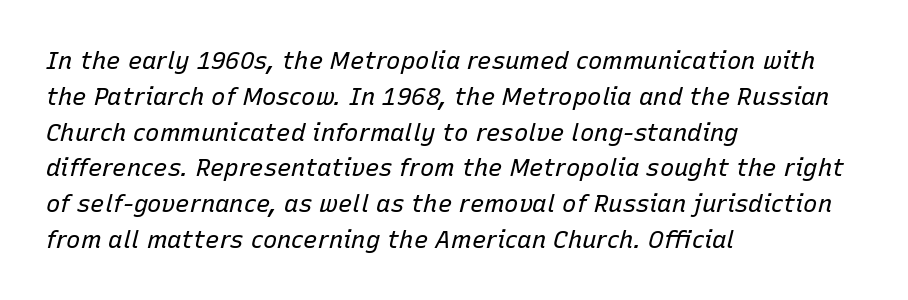
Q: Is the text bold? A: No.
Q: Is the text italic (slanted)? A: Yes, it leans right by about 15 degrees.
Q: Is the text underlined? A: No.
Q: How is the paragraph aligned? A: Left-aligned.
Q: Is the spacing between letters normal or unusually wide? A: Normal.
Q: Is the spacing between lines tight, normal or loose? A: Normal.
